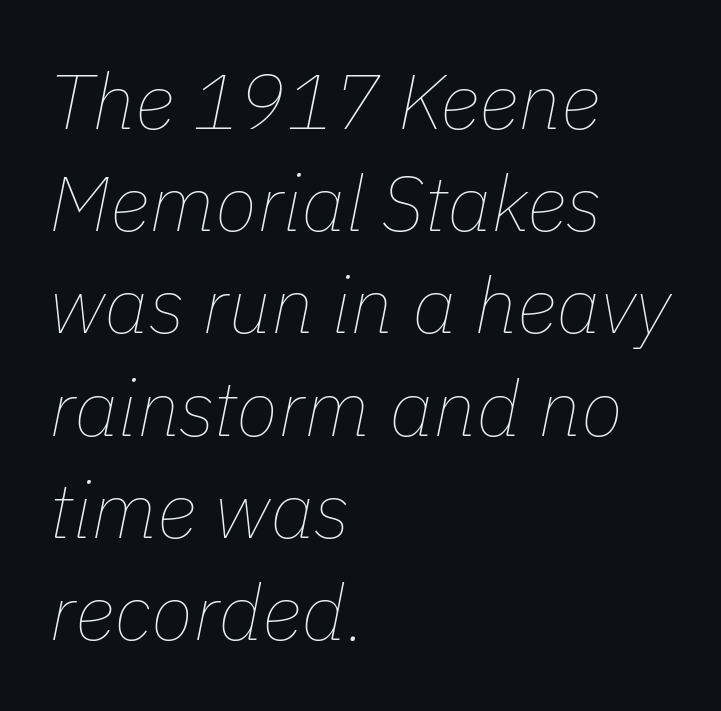
Slant detected: the letters are inclined. The passage shown is typed in a proportional face where columns would drift. The passage shown stacks its lines at a standard gap. The space beneath each line is pristine and unruled. Counters stay open thanks to moderate or lighter strokes. Observe the ordinary spacing: letters are neighbours, not strangers.
